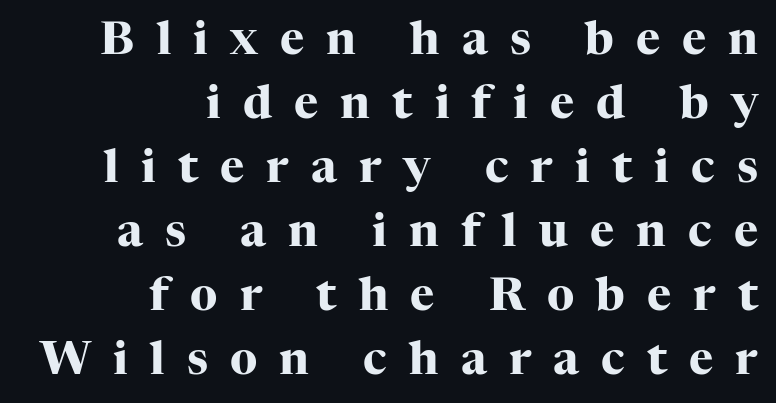
Each word looks stretched out because of the extra space between its letters. Honestly, the row spacing looks completely unremarkable. Horizontal alignment here is rightward, an uncommon choice for prose. This is the regular roman posture of the typeface. Plain, unruled lines of type. The typesetting leans heavy: a genuine bold.
